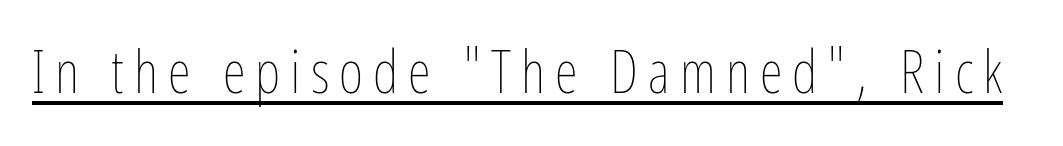
The image shows 59 px thin, condensed type, upright; set underlined; low stroke contrast and a medium x-height.
